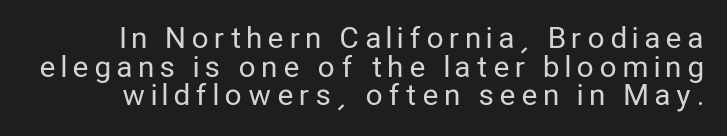
{"serif": "no", "italic": "no", "bold": "no", "weight": "regular", "width": "condensed", "stroke_contrast": "low", "x_height": "medium", "monospaced": "no", "underline": "no", "line_spacing": "tight", "line_spacing_ratio": 0.99, "letter_spacing": "wide", "letter_spacing_em": 0.24, "glyph_px": 29}
